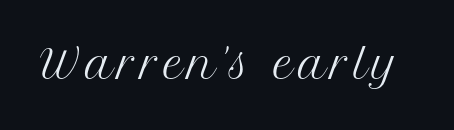
The image shows 39 px regular-weight serif type; set not underlined; medium stroke contrast and a medium x-height.
